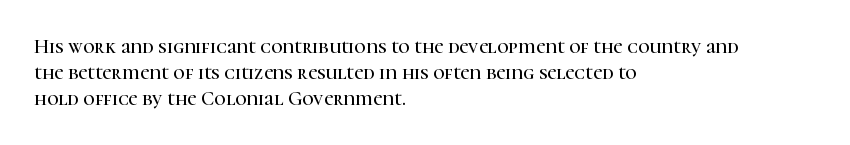
Q: Is the text italic (slanted)? A: No, it is upright.
Q: Is the text underlined? A: No.
Q: How is the paragraph aligned? A: Left-aligned.
Q: Is the spacing between letters normal or unusually wide? A: Normal.
Q: Is the spacing between lines tight, normal or loose? A: Normal.
